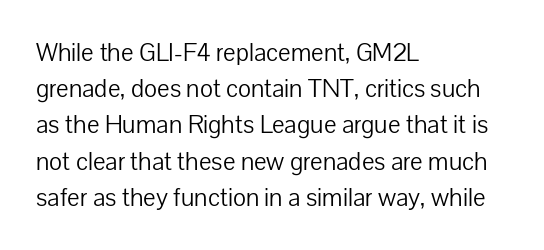
The image shows 25 px text type, upright; set left-aligned, normal line spacing (1.45x), normal letter spacing, not underlined.
